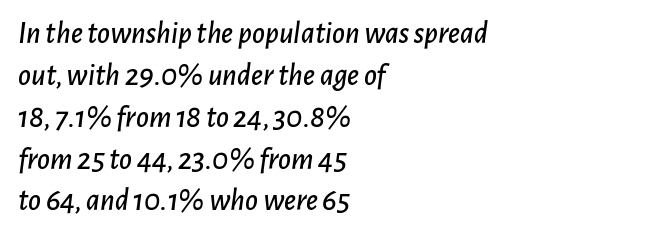
{"italic": "yes", "lean": "right", "slant_degrees": 7, "width": "normal", "stroke_contrast": "low", "x_height": "medium", "monospaced": "no", "underline": "no", "align": "left", "line_spacing": "normal", "line_spacing_ratio": 1.35, "letter_spacing": "normal", "letter_spacing_em": 0.0, "glyph_px": 31}
